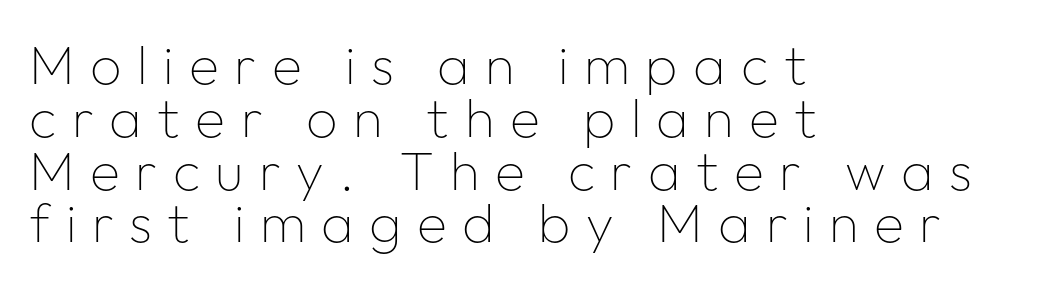
{"serif": "no", "italic": "no", "bold": "no", "weight": "thin", "width": "normal", "stroke_contrast": "low", "x_height": "medium", "monospaced": "no", "underline": "no", "align": "left", "line_spacing": "tight", "line_spacing_ratio": 0.96, "letter_spacing": "wide", "letter_spacing_em": 0.28, "glyph_px": 55}
